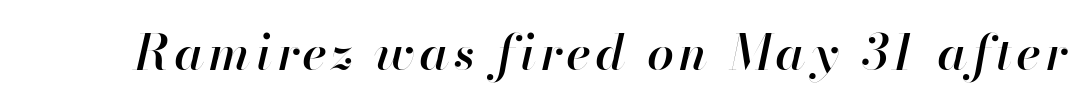
Looks like regular typesetting: each glyph gets only the width it needs. Every character sits at an angle, as italics do. Check under the words: just untouched page. Its strokes are somewhat broadened, the hallmark of semibold type.
